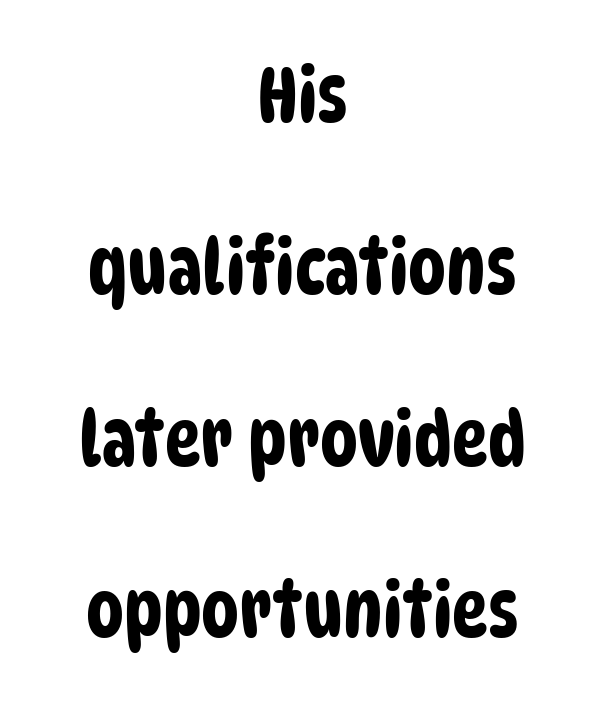
Caption: standard tracking, unaltered. In CSS terms this would be text-align: center. This sample uses a sans-serif face. The rendering uses a large line-height, opening up the rows.
